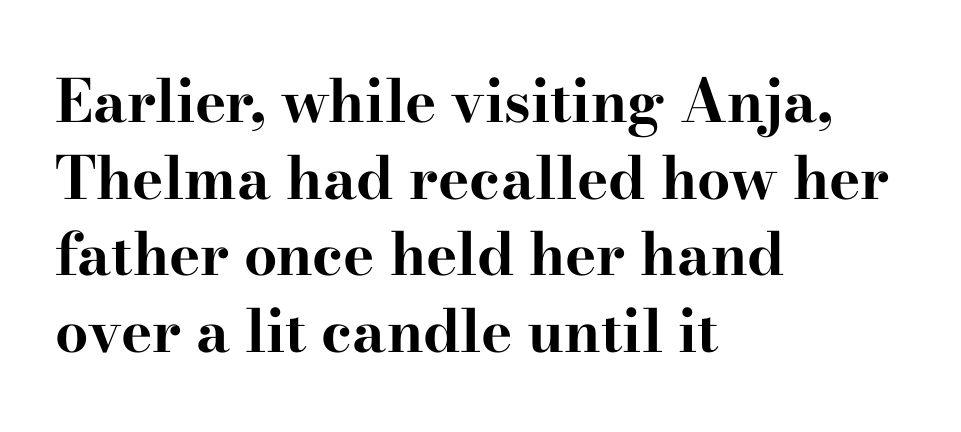
Q: Is the text bold? A: Yes.
Q: Is the text italic (slanted)? A: No, it is upright.
Q: Is the typeface a serif or a sans-serif typeface? A: Serif.
Q: Is the text underlined? A: No.
Q: How is the paragraph aligned? A: Left-aligned.
Q: Is the spacing between letters normal or unusually wide? A: Normal.
Q: Is the spacing between lines tight, normal or loose? A: Normal.
Q: Width (condensed, normal, or wide)? A: Wide.
Q: Stroke contrast? A: High.
Q: x-height? A: Small.
Q: Monospaced? A: No.
